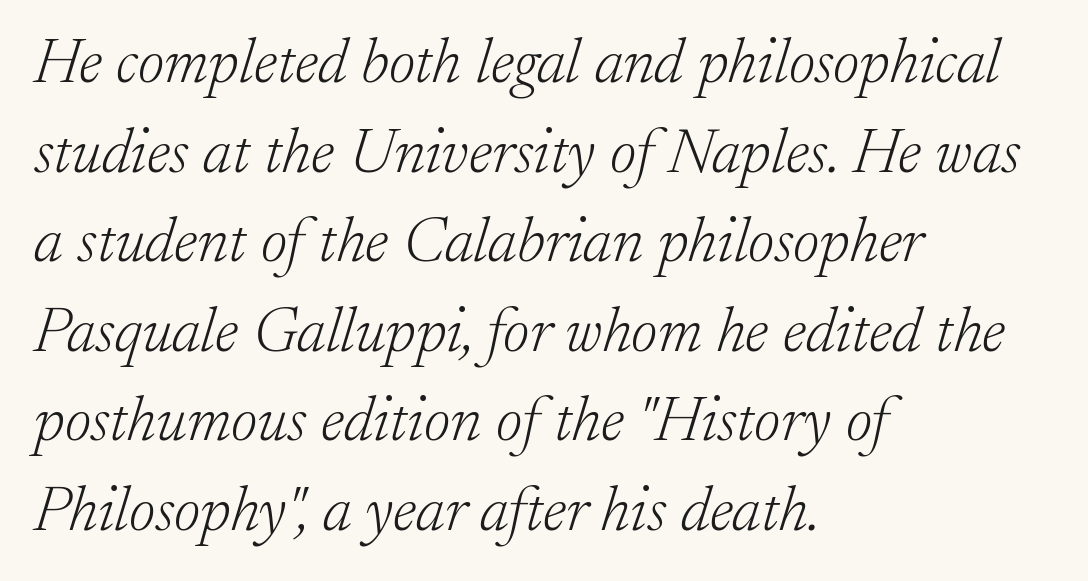
{"serif": "yes", "italic": "yes", "lean": "right", "slant_degrees": 17, "bold": "no", "weight": "light", "width": "normal", "stroke_contrast": "low", "x_height": "small", "monospaced": "no", "underline": "no", "align": "left", "line_spacing": "normal", "line_spacing_ratio": 1.4, "letter_spacing": "normal", "letter_spacing_em": 0.0, "glyph_px": 64}
